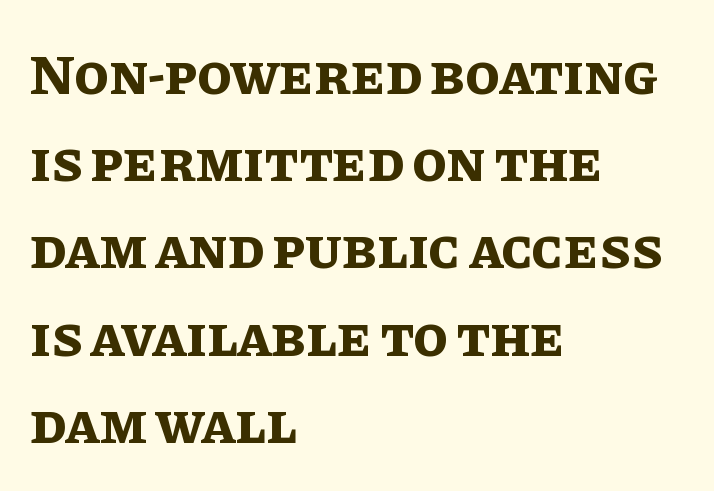
Q: Is the text bold? A: Yes.
Q: Is the text italic (slanted)? A: No, it is upright.
Q: Is the text underlined? A: No.
Q: How is the paragraph aligned? A: Left-aligned.
Q: Is the spacing between letters normal or unusually wide? A: Normal.
Q: Is the spacing between lines tight, normal or loose? A: Normal.
Q: Width (condensed, normal, or wide)? A: Normal.
Q: Stroke contrast? A: Low.
Q: x-height? A: Large.
Q: Monospaced? A: No.
